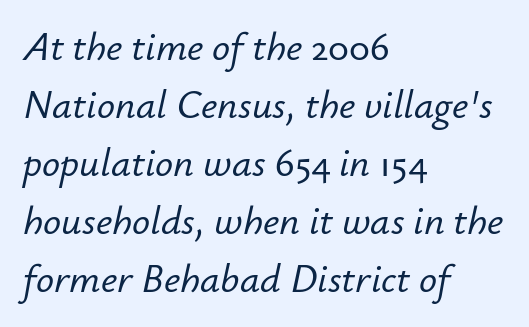
Is the block centered? No — it sits flush against the left margin. Is the letter spacing exaggerated? No — it looks like the ordinary default. Tall strokes in this sample are angled rather than plumb. Each new line begins a customary step beneath the previous one. These lines are rendered in a variable-pitch font.
